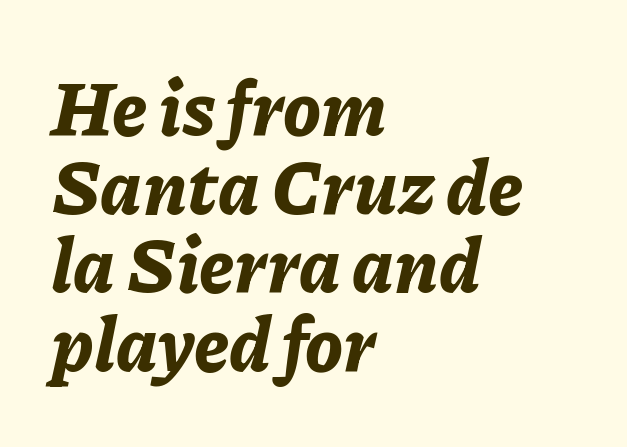
The image shows 75 px bold type, italic (leaning right); set left-aligned, tight line spacing (1.05x), normal letter spacing, not underlined; low stroke contrast and a medium x-height.
